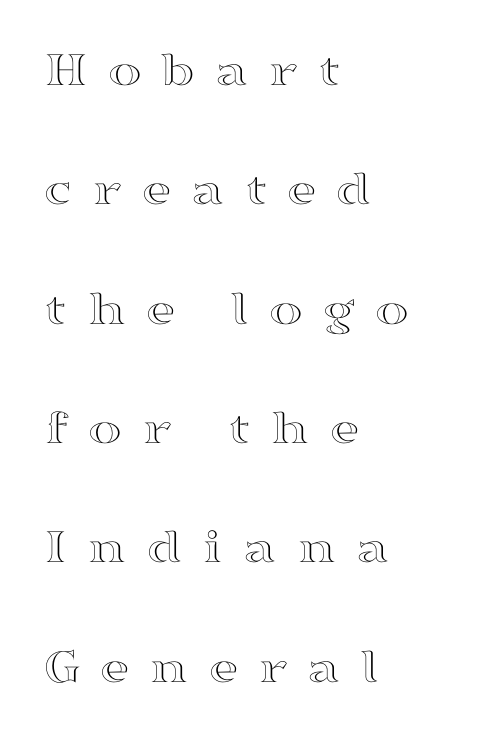
Q: Is the text italic (slanted)? A: No, it is upright.
Q: Is the text underlined? A: No.
Q: How is the paragraph aligned? A: Left-aligned.
Q: Is the spacing between letters normal or unusually wide? A: Unusually wide.
Q: Is the spacing between lines tight, normal or loose? A: Loose.
Q: Width (condensed, normal, or wide)? A: Wide.
Q: x-height? A: Medium.
Q: Monospaced? A: No.
